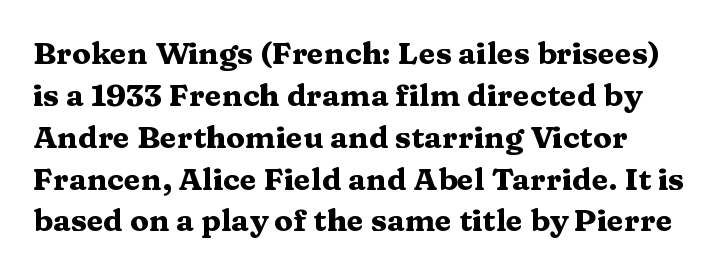
{"serif": "yes", "italic": "no", "bold": "yes", "weight": "heavy", "width": "wide", "stroke_contrast": "medium", "x_height": "medium", "monospaced": "no", "underline": "no", "line_spacing": "normal", "line_spacing_ratio": 1.35, "letter_spacing": "normal", "letter_spacing_em": 0.0, "glyph_px": 31}
